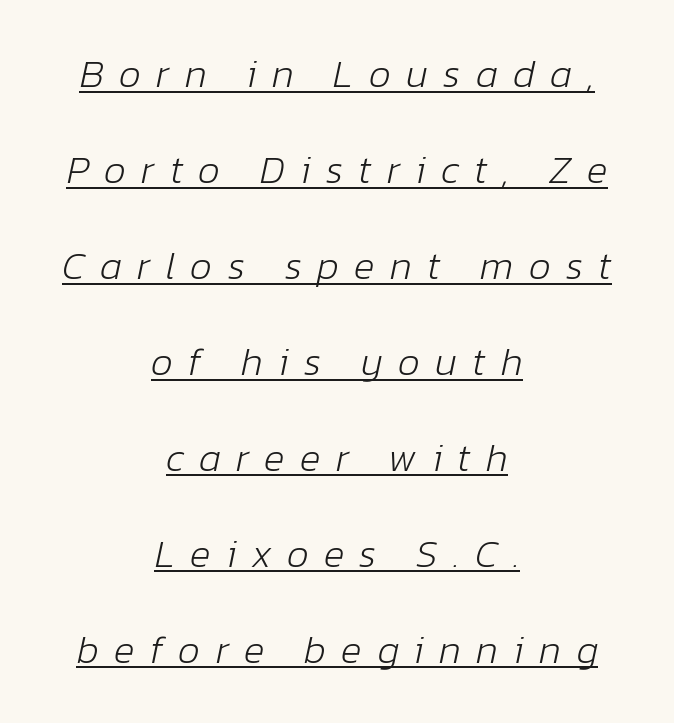
Italic? Definitely — the glyphs are oblique. Is this a heavy cut? Hardly; it is regular or lighter. These lines stack symmetrically, like a column narrowing and widening about its center. This rendering widens character spacing well past its baseline value.
